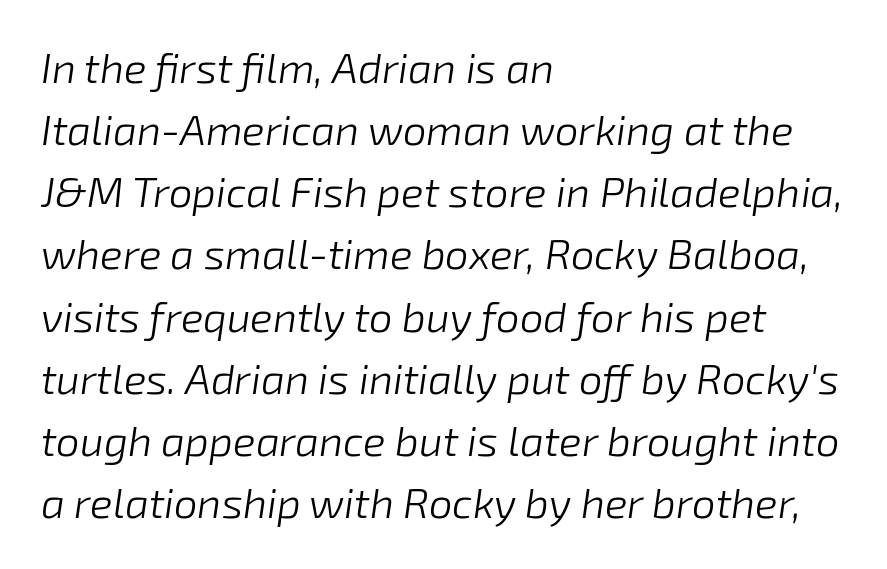
The image shows 42 px light type, italic (leaning right); set left-aligned, normal line spacing (1.48x), normal letter spacing, not underlined; low stroke contrast and a medium x-height.
